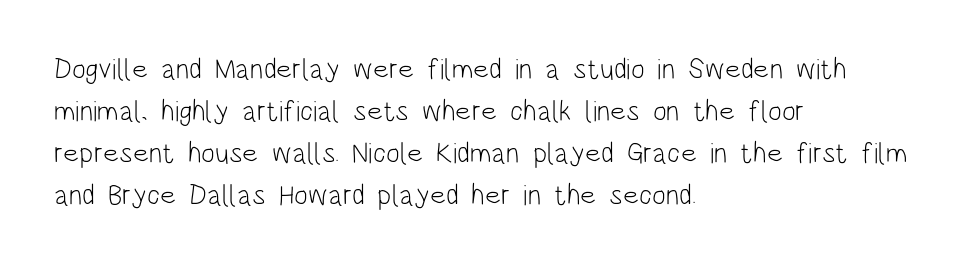
The image shows 29 px light, condensed sans-serif type, upright; set left-aligned, normal line spacing (1.45x), normal letter spacing, not underlined; low stroke contrast and a large x-height.
